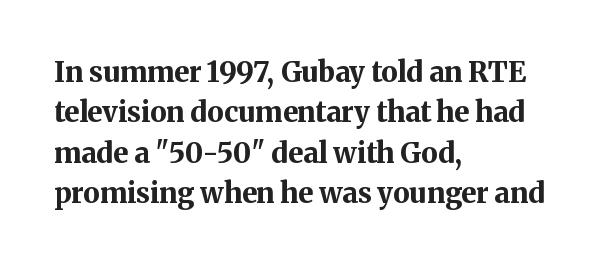
{"serif": "yes", "italic": "no", "bold": "yes", "weight": "bold", "width": "normal", "stroke_contrast": "medium", "x_height": "medium", "monospaced": "no", "underline": "no", "align": "left", "line_spacing": "normal", "line_spacing_ratio": 1.44, "letter_spacing": "normal", "letter_spacing_em": 0.0, "glyph_px": 28}
